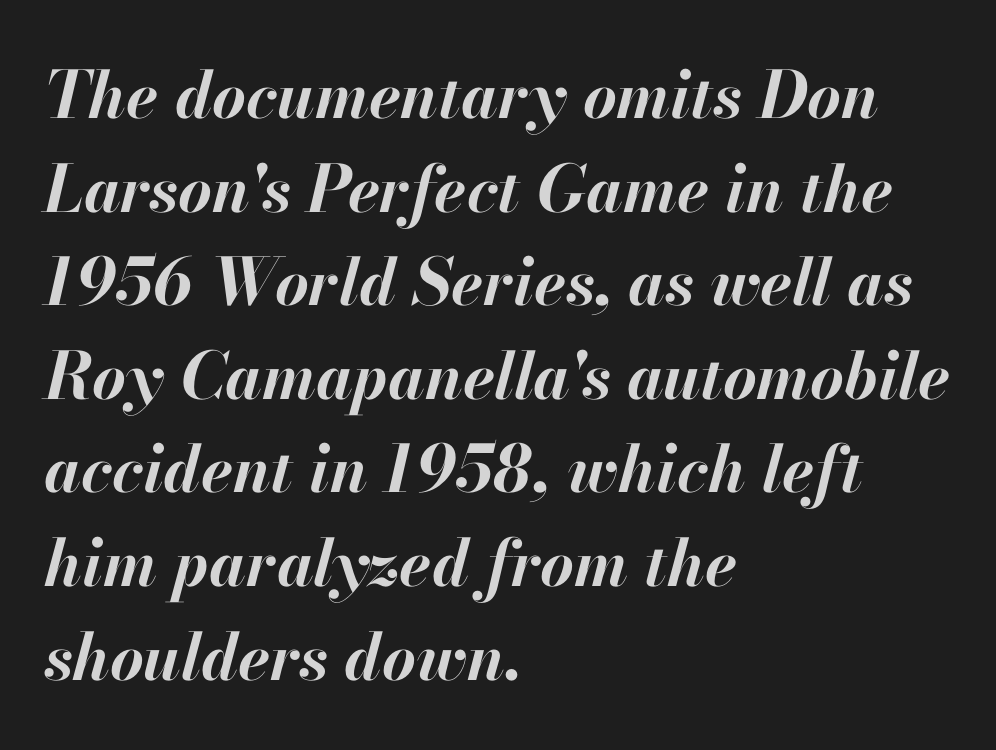
The text block is weighted toward the left margin, trailing off unevenly rightward. Nobody drew a line under any word here. Every letter is thick-stroked: bold, no question. Nobody touched the tracking dial on this one. You can tell it's italic because the verticals aren't actually vertical. These lines sit exactly where default settings would place them.
